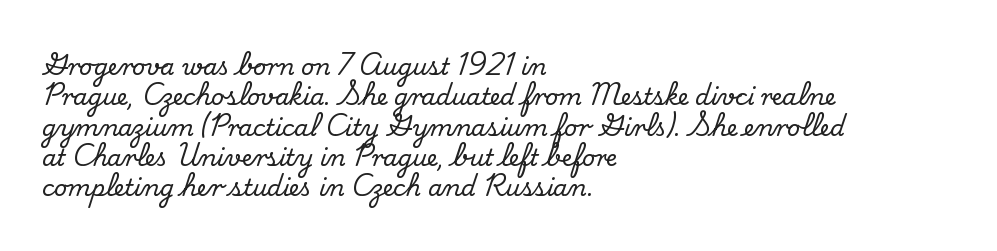
{"underline": "no", "align": "left", "line_spacing": "normal", "line_spacing_ratio": 1.32, "letter_spacing": "normal", "letter_spacing_em": 0.0, "glyph_px": 23}
